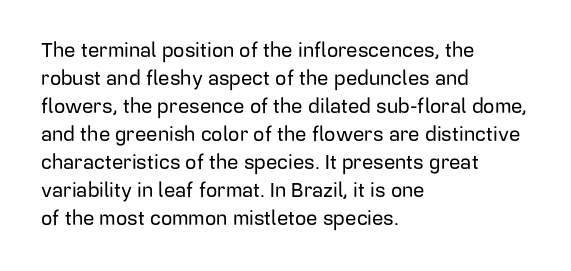
The image shows 20 px text type, upright; set left-aligned, normal line spacing (1.4x), normal letter spacing, not underlined.
